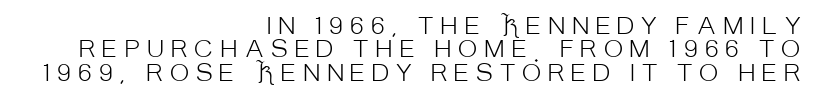
Q: Is the text bold? A: No.
Q: Is the text italic (slanted)? A: No, it is upright.
Q: Is the text underlined? A: No.
Q: How is the paragraph aligned? A: Right-aligned.
Q: Is the spacing between letters normal or unusually wide? A: Unusually wide.
Q: Is the spacing between lines tight, normal or loose? A: Tight.
